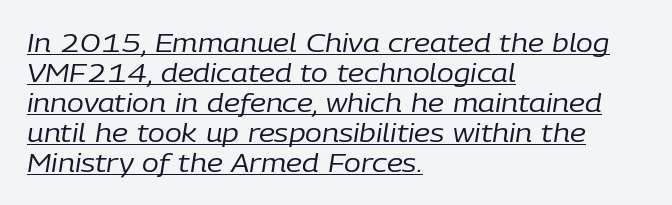
Q: Is the text bold? A: No.
Q: Is the text italic (slanted)? A: Yes, it leans right by about 9 degrees.
Q: Is the text underlined? A: Yes.
Q: How is the paragraph aligned? A: Left-aligned.
Q: Is the spacing between letters normal or unusually wide? A: Normal.
